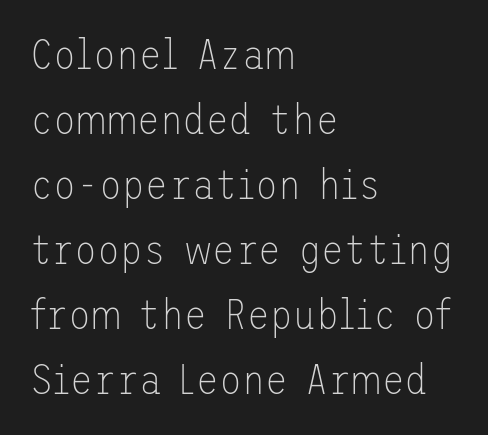
{"serif": "no", "italic": "no", "bold": "no", "weight": "thin", "width": "normal", "stroke_contrast": "low", "x_height": "medium", "underline": "no", "align": "left", "line_spacing": "normal", "line_spacing_ratio": 1.55, "letter_spacing": "normal", "letter_spacing_em": 0.0, "glyph_px": 42}
